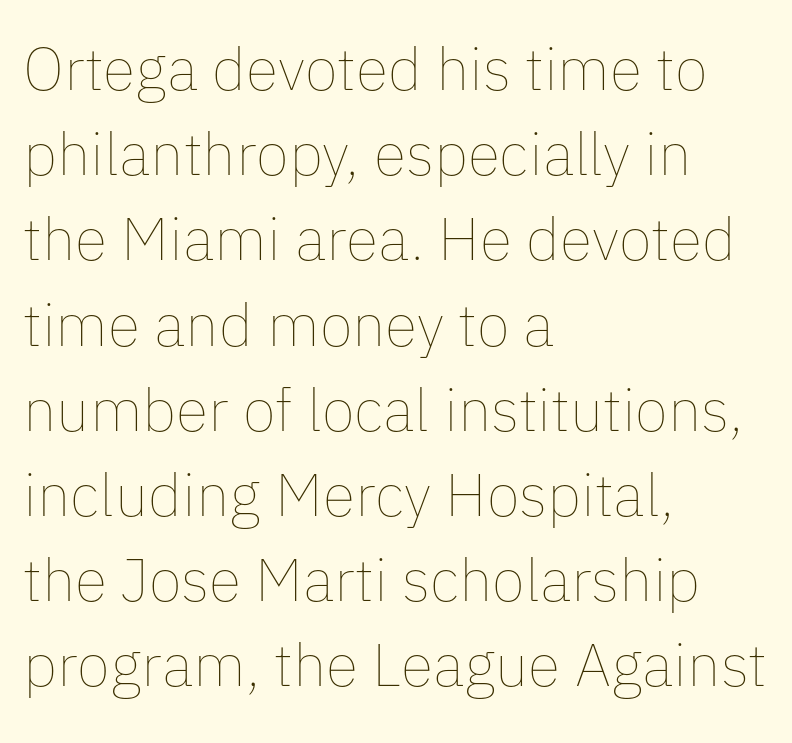
The image shows 60 px thin type, upright; set left-aligned, normal line spacing (1.42x), normal letter spacing, not underlined; low stroke contrast and a medium x-height.
